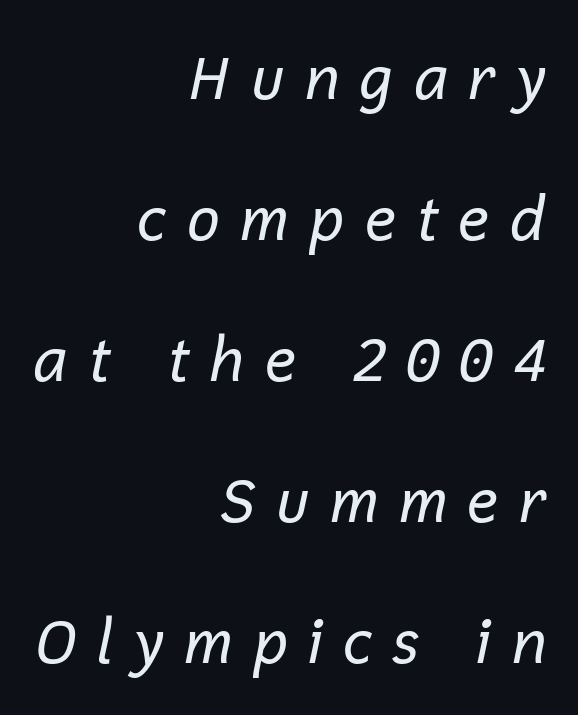
The image shows 60 px regular-weight type, italic (leaning right); set right-aligned, loose line spacing (2.35x), unusually wide letter spacing (+0.3 em), not underlined; low stroke contrast and a medium x-height.
